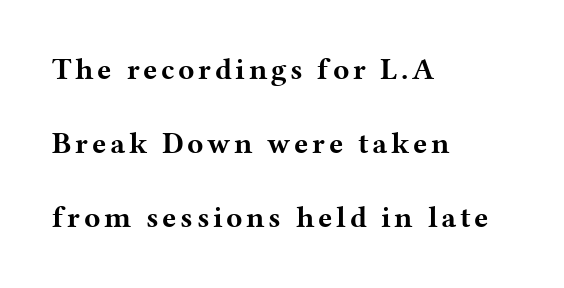
The image shows 30 px bold, wide serif type, upright; set left-aligned, loose line spacing (2.47x), not underlined; medium stroke contrast and a medium x-height.
